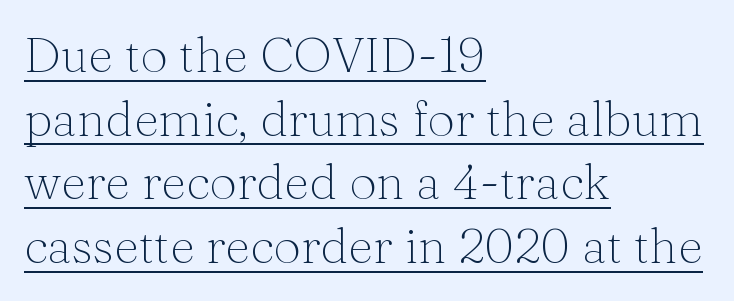
{"serif": "yes", "italic": "no", "bold": "no", "weight": "light", "width": "normal", "stroke_contrast": "medium", "x_height": "medium", "monospaced": "no", "underline": "yes", "align": "left", "line_spacing": "normal", "line_spacing_ratio": 1.3, "letter_spacing": "normal", "letter_spacing_em": 0.0, "glyph_px": 49}
